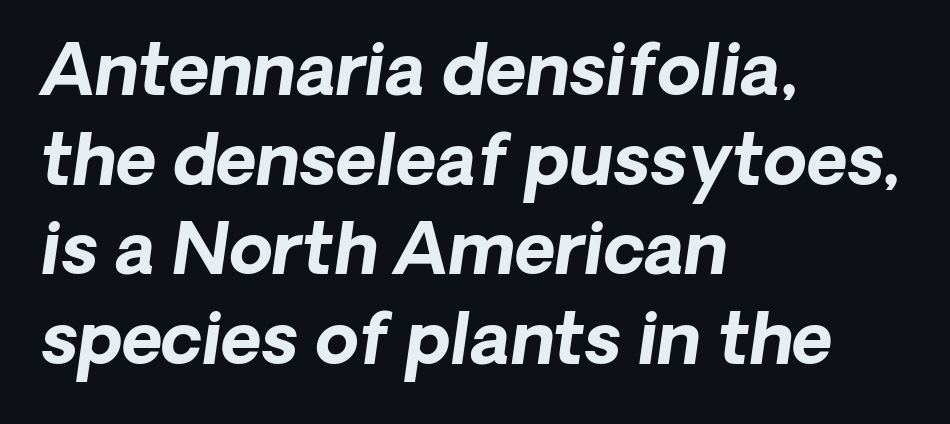
The image shows 70 px bold sans-serif type; set left-aligned, normal line spacing (1.28x), normal letter spacing, not underlined; low stroke contrast and a medium x-height.
